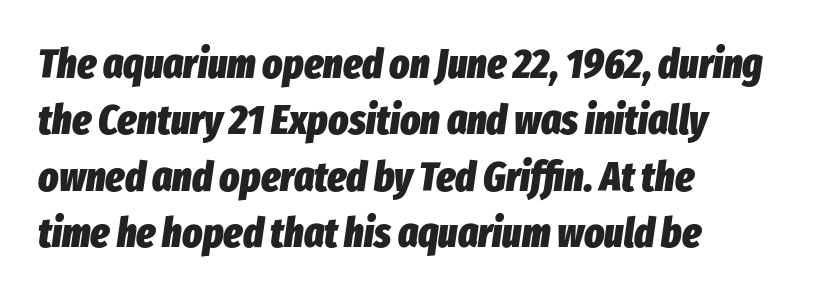
{"italic": "yes", "lean": "right", "slant_degrees": 8, "bold": "yes", "weight": "heavy", "width": "condensed", "stroke_contrast": "low", "x_height": "medium", "monospaced": "no", "underline": "no", "align": "left", "line_spacing": "normal", "line_spacing_ratio": 1.34, "letter_spacing": "normal", "letter_spacing_em": 0.0, "glyph_px": 42}
